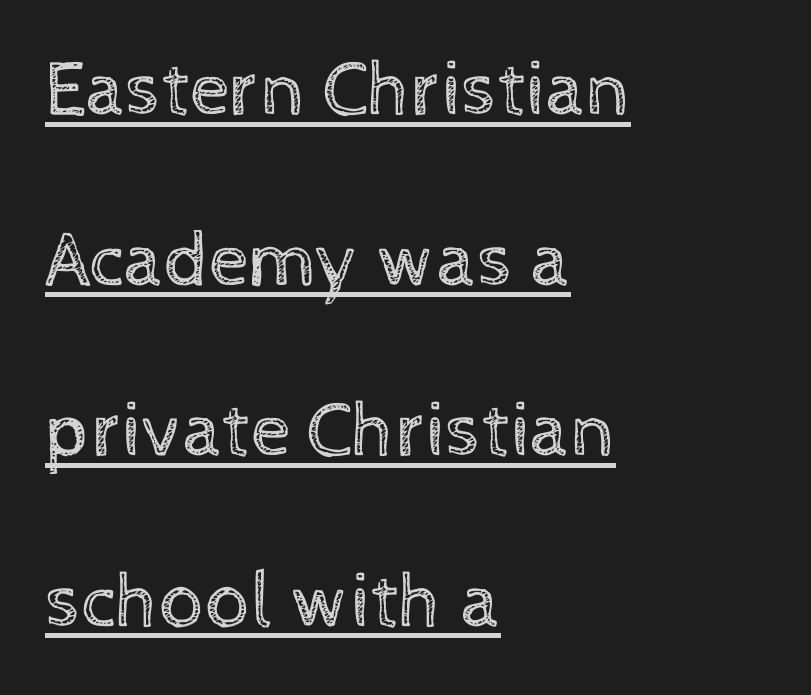
Q: Is the text bold? A: No.
Q: Is the text italic (slanted)? A: No, it is upright.
Q: Is the text underlined? A: Yes.
Q: How is the paragraph aligned? A: Left-aligned.
Q: Is the spacing between letters normal or unusually wide? A: Normal.
Q: Is the spacing between lines tight, normal or loose? A: Loose.
Q: Width (condensed, normal, or wide)? A: Normal.
Q: x-height? A: Medium.
Q: Monospaced? A: No.
